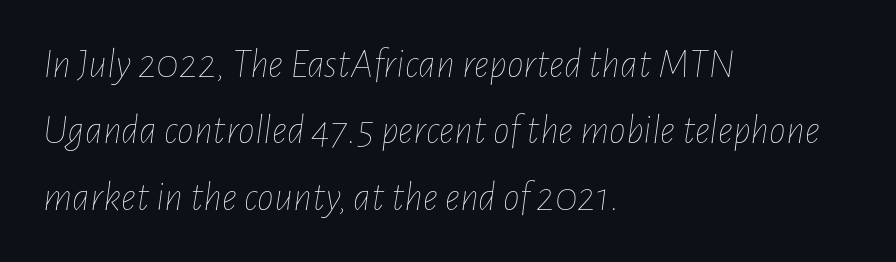
Baseline-to-baseline distance is the conventional proportion of letter height. These lines are rendered in a variable-pitch font. The passage shown is not underscored anywhere. Default kerning and tracking; the words read as compact shapes. Notice how the stems are inclined rather than vertical — that's the hallmark of italics. Is the type heavy? It reads as light-to-regular instead.
